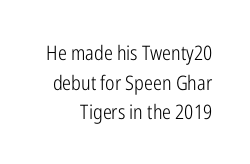
{"italic": "no", "bold": "no", "underline": "no", "align": "right", "line_spacing": "normal", "line_spacing_ratio": 1.48, "letter_spacing": "normal", "letter_spacing_em": 0.0, "glyph_px": 20}
